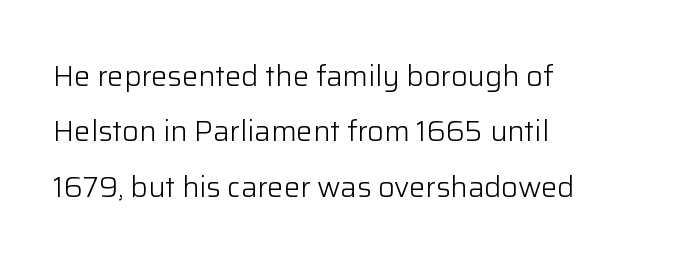
Regarding serifs, this sample does without them. In terms of letterspacing, this is plain default setting. The ragged edge is on the right, which tells us the setting is flush left. Think standard paragraph weight, or any step lighter than that. Lines of text with bare space underneath. Does the leading feel generous? Absolutely, it's lavish.
